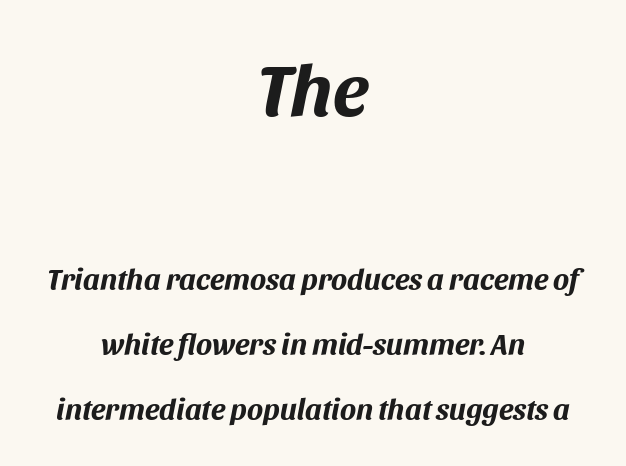
Q: Is the text bold? A: Yes.
Q: Is the text italic (slanted)? A: Yes, it leans right by about 11 degrees.
Q: Is the text underlined? A: No.
Q: How is the paragraph aligned? A: Centered.
Q: Is the spacing between letters normal or unusually wide? A: Normal.
Q: Is the spacing between lines tight, normal or loose? A: Loose.
Q: Which block of text is set in a larger size, the first (top) or the second (bottom)? A: The first (top) one.
Q: Width (condensed, normal, or wide)? A: Normal.
Q: Stroke contrast? A: Medium.
Q: x-height? A: Large.
Q: Monospaced? A: No.
